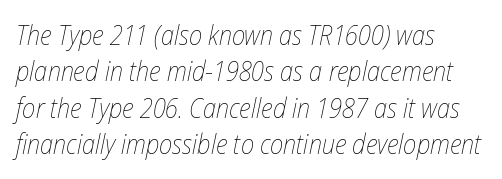
{"italic": "yes", "lean": "right", "slant_degrees": 12, "bold": "no", "underline": "no", "align": "left", "line_spacing": "normal", "line_spacing_ratio": 1.35, "letter_spacing": "normal", "letter_spacing_em": 0.0, "glyph_px": 27}
